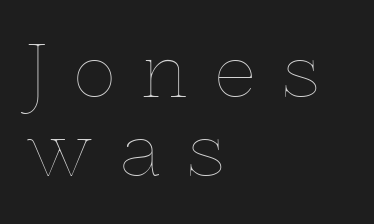
{"italic": "no", "bold": "no", "weight": "thin", "width": "normal", "x_height": "medium", "monospaced": "no", "underline": "no", "align": "left", "line_spacing": "tight", "line_spacing_ratio": 1.13, "letter_spacing": "wide", "letter_spacing_em": 0.41, "glyph_px": 70}
